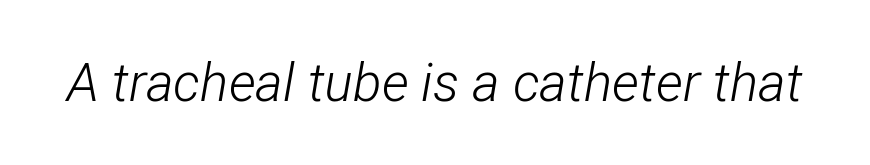
Q: Is the text bold? A: No.
Q: Is the text italic (slanted)? A: Yes, it leans right by about 12 degrees.
Q: Is the text underlined? A: No.
Q: Is the spacing between letters normal or unusually wide? A: Normal.
Q: Width (condensed, normal, or wide)? A: Condensed.
Q: Stroke contrast? A: Low.
Q: x-height? A: Medium.
Q: Monospaced? A: No.
